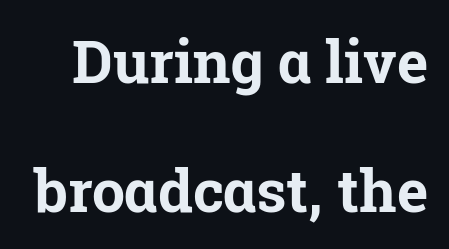
The image shows 59 px bold serif type, upright; set loose line spacing (2.18x), normal letter spacing, not underlined; low stroke contrast and a medium x-height.
